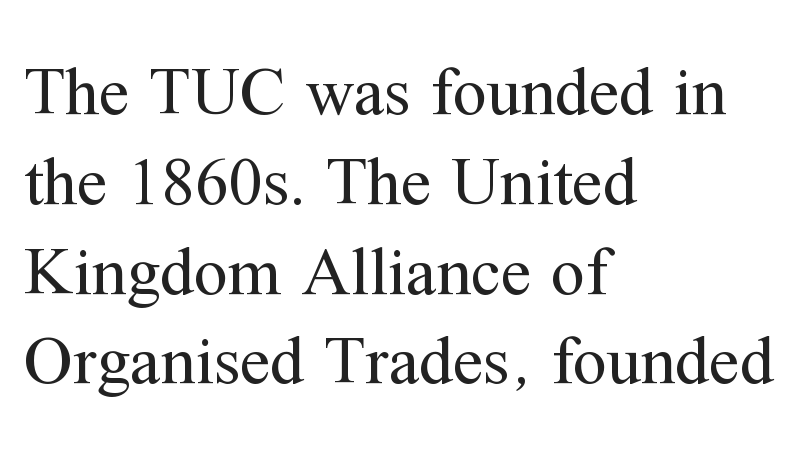
{"serif": "yes", "italic": "no", "bold": "no", "weight": "regular", "width": "normal", "stroke_contrast": "medium", "x_height": "medium", "monospaced": "no", "underline": "no", "align": "left", "line_spacing": "normal", "line_spacing_ratio": 1.32, "letter_spacing": "normal", "letter_spacing_em": 0.0, "glyph_px": 68}
